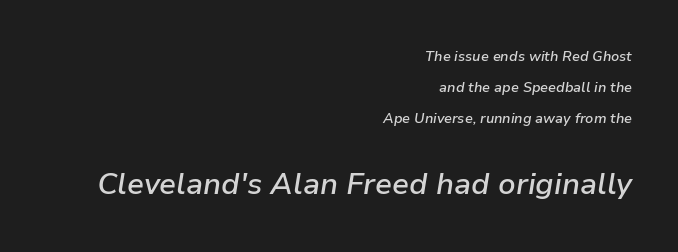
The setting favours the right margin, as signatures and pull-quotes sometimes do. In terms of letterspacing, this is plain default setting. These lines stand farther apart than default settings would place them. The whole block is typeset with a tilt.
